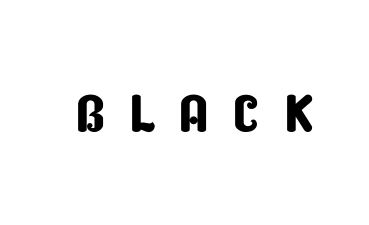
Q: Is the typeface a serif or a sans-serif typeface? A: Sans-serif.
Q: Is the text underlined? A: No.
Q: Is the spacing between letters normal or unusually wide? A: Unusually wide.
Q: Width (condensed, normal, or wide)? A: Condensed.
Q: Stroke contrast? A: Low.
Q: x-height? A: Large.
Q: Monospaced? A: No.
